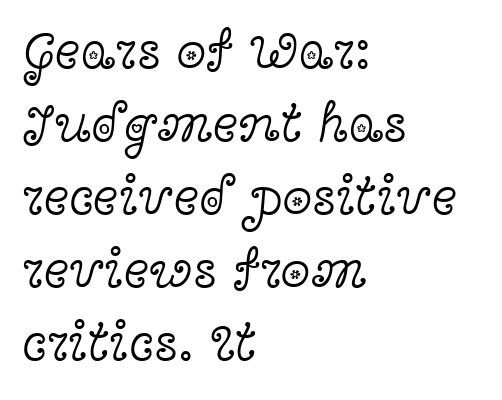
{"serif": "yes", "italic": "no", "bold": "no", "weight": "light", "width": "wide", "x_height": "medium", "monospaced": "no", "underline": "no", "align": "left", "line_spacing": "normal", "line_spacing_ratio": 1.35, "letter_spacing": "normal", "letter_spacing_em": 0.0, "glyph_px": 54}
